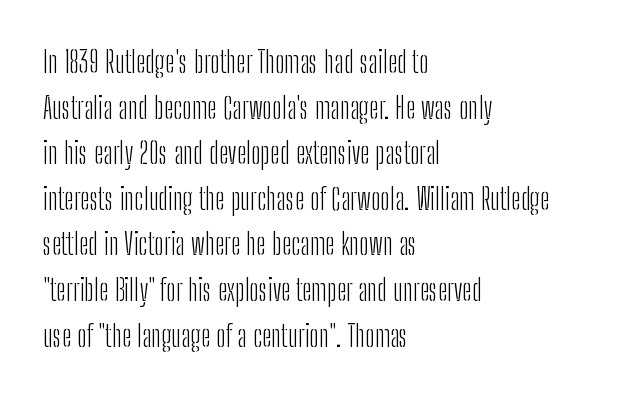
{"serif": "no", "italic": "no", "bold": "no", "weight": "light", "width": "condensed", "stroke_contrast": "low", "x_height": "medium", "monospaced": "no", "underline": "no", "align": "left", "line_spacing": "normal", "line_spacing_ratio": 1.52, "letter_spacing": "normal", "letter_spacing_em": 0.0, "glyph_px": 30}
